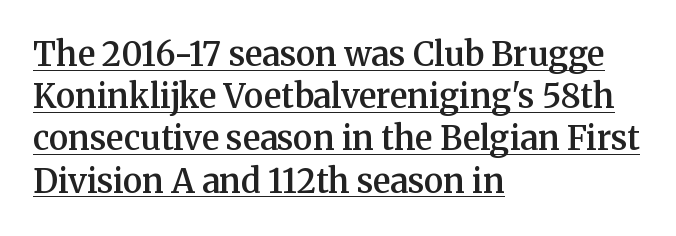
These lines keep a tight, regular rhythm from letter to letter. If you measured baseline to baseline, you'd find a middling distance. Each line starts at the same left margin while the right side varies. These lines were composed using upright roman letters. Spacing verdict: proportional, widths tailored to each character.
